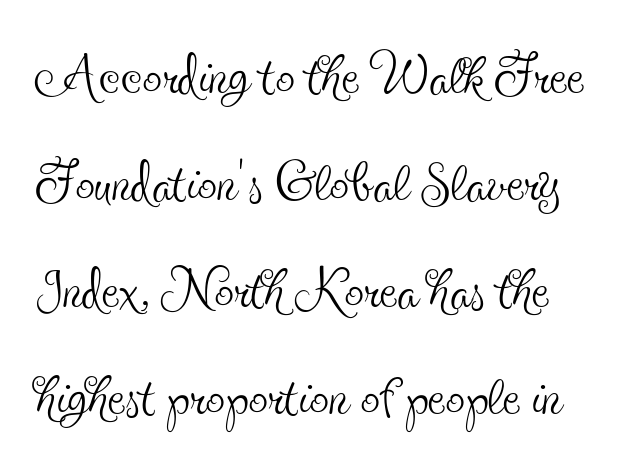
Q: Is the text bold? A: No.
Q: Is the typeface a serif or a sans-serif typeface? A: Serif.
Q: Is the text underlined? A: No.
Q: How is the paragraph aligned? A: Left-aligned.
Q: Is the spacing between letters normal or unusually wide? A: Normal.
Q: Is the spacing between lines tight, normal or loose? A: Normal.
Q: Width (condensed, normal, or wide)? A: Condensed.
Q: x-height? A: Small.
Q: Monospaced? A: No.
